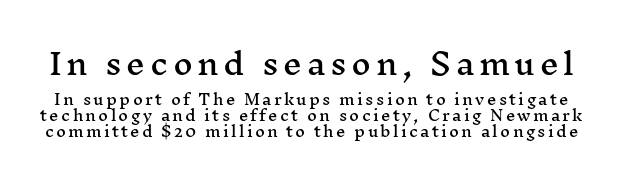
{"serif": "yes", "italic": "no", "width": "wide", "stroke_contrast": "medium", "x_height": "medium", "monospaced": "no", "underline": "no", "line_spacing": "tight", "line_spacing_ratio": 1.06, "larger_block": "first", "size_ratio": 2.0, "glyph_px": 30}
